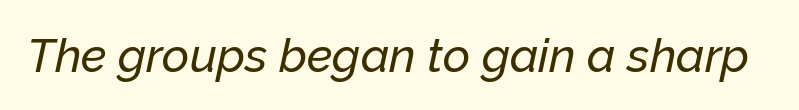
These lines are rendered in a variable-pitch font. The passage shown has conventional tracking throughout. Glance below the letters and you will spot only blank space. The passage shown leans; its letterforms are oblique.
